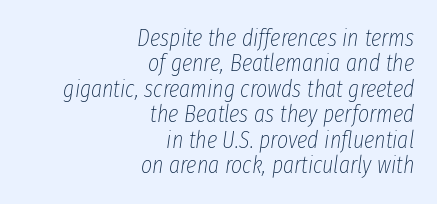
The face looks like a standard text weight, possibly lighter. There's an unmistakable incline to the writing here. A student would call this right alignment; a typographer would say flush right, rag left. Beneath every word, the page is bare.
